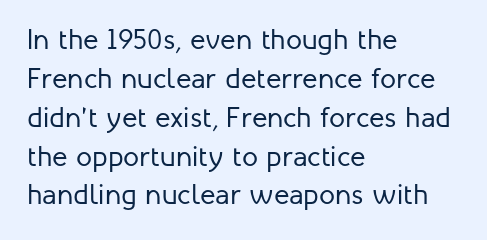
Do the characters align in a grid? No, the font is proportional. One glance says typical: line gaps are just what's usual. Posture: vertical. Weight class: somewhere from thin through regular. Short note: letters normally spaced. The paragraph shown leans on its left margin.
